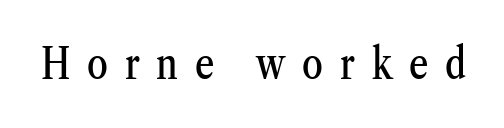
Q: Is the text italic (slanted)? A: No, it is upright.
Q: Is the typeface a serif or a sans-serif typeface? A: Serif.
Q: Is the text underlined? A: No.
Q: Is the spacing between letters normal or unusually wide? A: Unusually wide.
Q: Width (condensed, normal, or wide)? A: Condensed.
Q: Stroke contrast? A: Medium.
Q: x-height? A: Medium.
Q: Monospaced? A: No.
